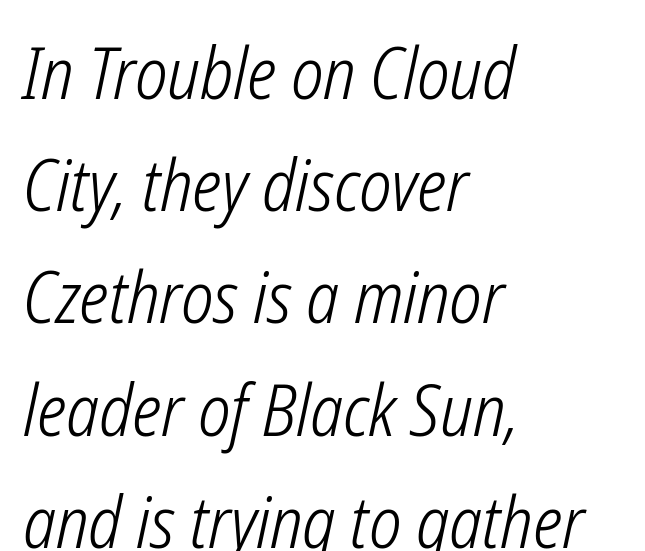
The image shows 71 px light, condensed type, italic (leaning right); set left-aligned, normal line spacing (1.58x), normal letter spacing, not underlined; low stroke contrast and a medium x-height.
